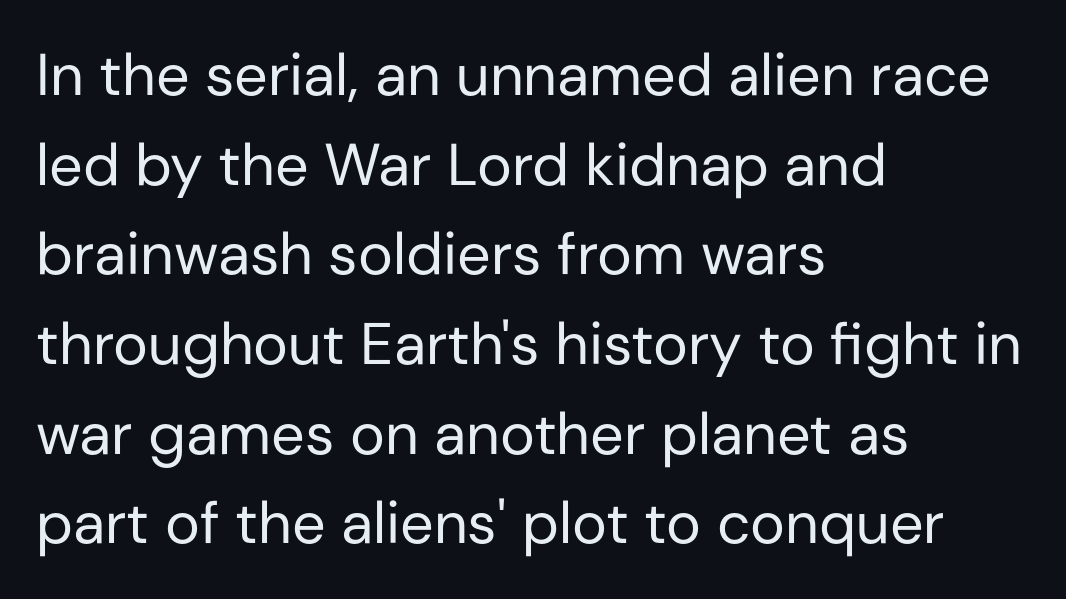
{"serif": "no", "italic": "no", "bold": "no", "weight": "regular", "width": "normal", "stroke_contrast": "low", "x_height": "medium", "monospaced": "no", "underline": "no", "align": "left", "line_spacing": "normal", "line_spacing_ratio": 1.52, "letter_spacing": "normal", "letter_spacing_em": 0.0, "glyph_px": 59}
